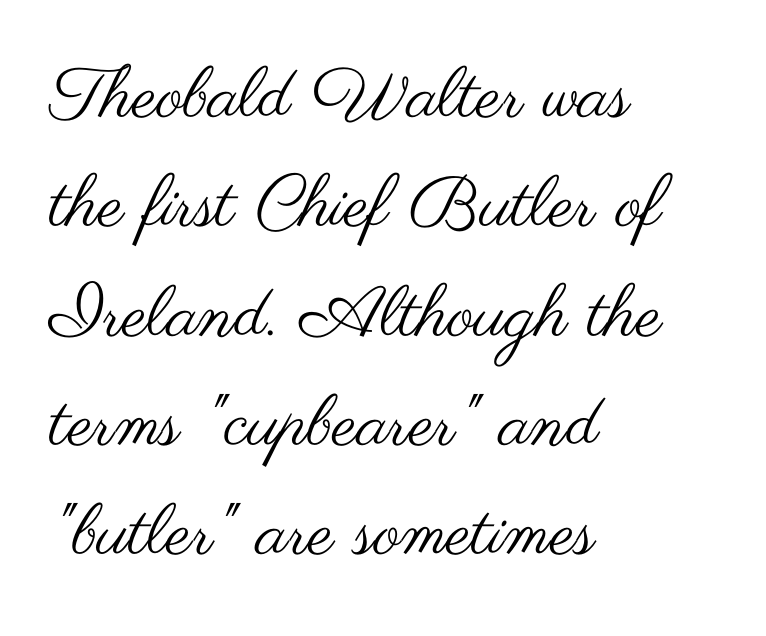
The image shows 71 px regular-weight, wide sans-serif type; set left-aligned, normal line spacing (1.54x), normal letter spacing, not underlined; medium stroke contrast and a small x-height.
